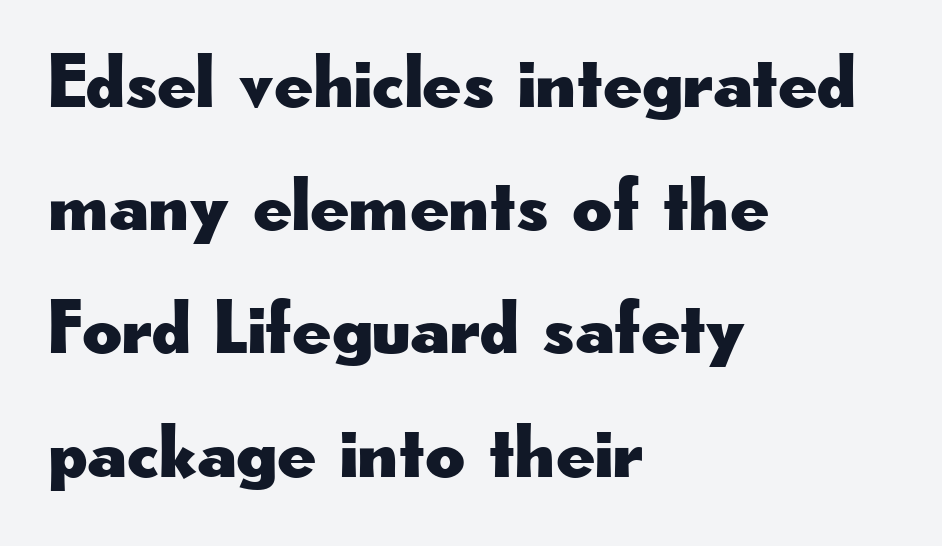
Ordinary non-slanted type is in use. The space directly below the letters is spotless. Here the designer chose a conventional face with non-uniform glyph widths. Unlike a traditional serif, this face leaves its strokes unadorned. The text block is weighted toward the left margin, trailing off unevenly rightward. Letter spacing: default.
